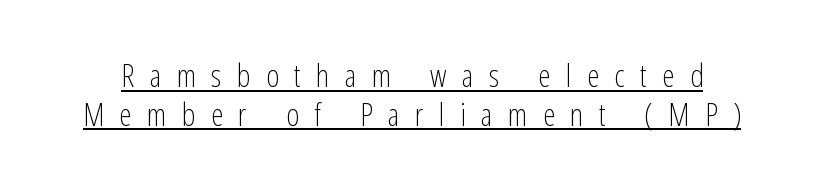
If you measured baseline to baseline, you'd find a middling distance. What stands out about the letter spacing? Its width — letters are far apart. The rendering uses natural spacing where letterforms have individual widths. The passage shown is typeset with a sans-serif family. Unlike italic type, these characters show no tilt at all. No letter is thick-stroked: the sample isn't bold.
